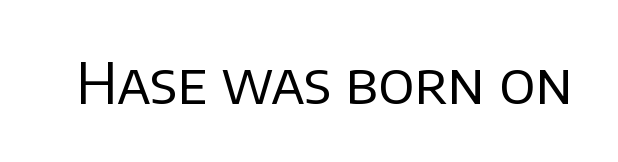
The image shows 57 px regular-weight sans-serif type, upright; set normal letter spacing, not underlined; low stroke contrast and a large x-height.
